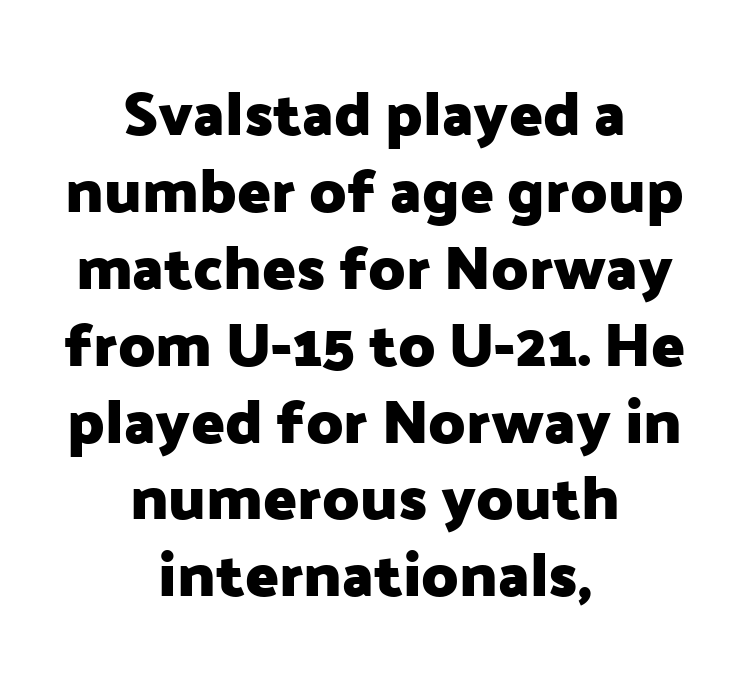
{"serif": "no", "italic": "no", "bold": "yes", "weight": "heavy", "width": "normal", "stroke_contrast": "low", "x_height": "medium", "monospaced": "no", "underline": "no", "align": "center", "line_spacing_ratio": 1.24, "letter_spacing": "normal", "letter_spacing_em": 0.0, "glyph_px": 62}
